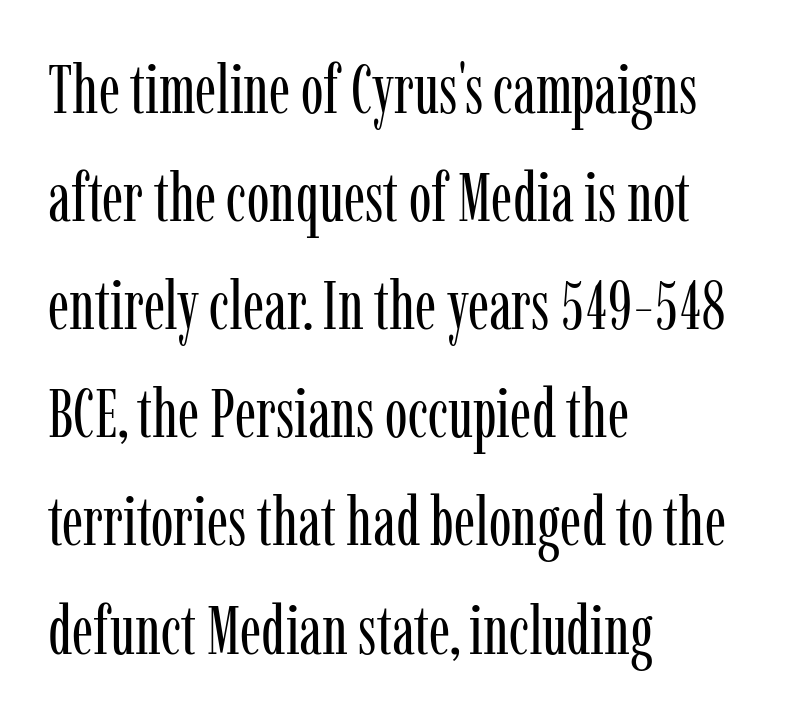
The image shows 68 px regular-weight, condensed serif type, upright; set left-aligned, normal line spacing (1.59x), normal letter spacing, not underlined; low stroke contrast and a medium x-height.
